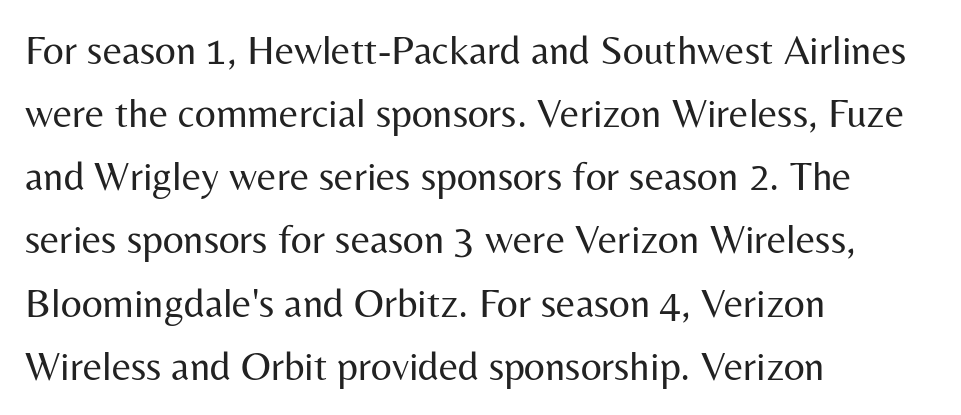
{"serif": "no", "italic": "no", "bold": "no", "weight": "regular", "width": "normal", "stroke_contrast": "medium", "x_height": "medium", "monospaced": "no", "underline": "no", "align": "left", "line_spacing": "normal", "line_spacing_ratio": 1.54, "letter_spacing": "normal", "letter_spacing_em": 0.0, "glyph_px": 41}
